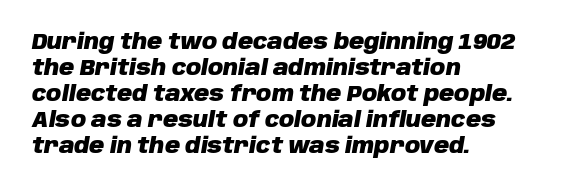
The image shows 21 px bold type, italic (leaning right); set left-aligned, line spacing 1.24x, normal letter spacing, not underlined.
